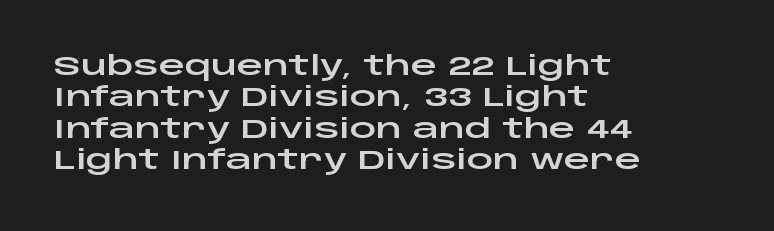
{"italic": "no", "underline": "no", "align": "left", "line_spacing_ratio": 1.21, "letter_spacing": "normal", "letter_spacing_em": 0.0, "glyph_px": 26}
